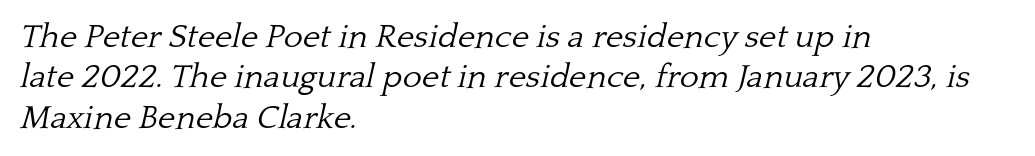
Q: Is the text bold? A: No.
Q: Is the text italic (slanted)? A: Yes, it leans right by about 13 degrees.
Q: Is the typeface a serif or a sans-serif typeface? A: Serif.
Q: Is the text underlined? A: No.
Q: How is the paragraph aligned? A: Left-aligned.
Q: Is the spacing between letters normal or unusually wide? A: Normal.
Q: Width (condensed, normal, or wide)? A: Normal.
Q: Stroke contrast? A: Low.
Q: x-height? A: Medium.
Q: Monospaced? A: No.
